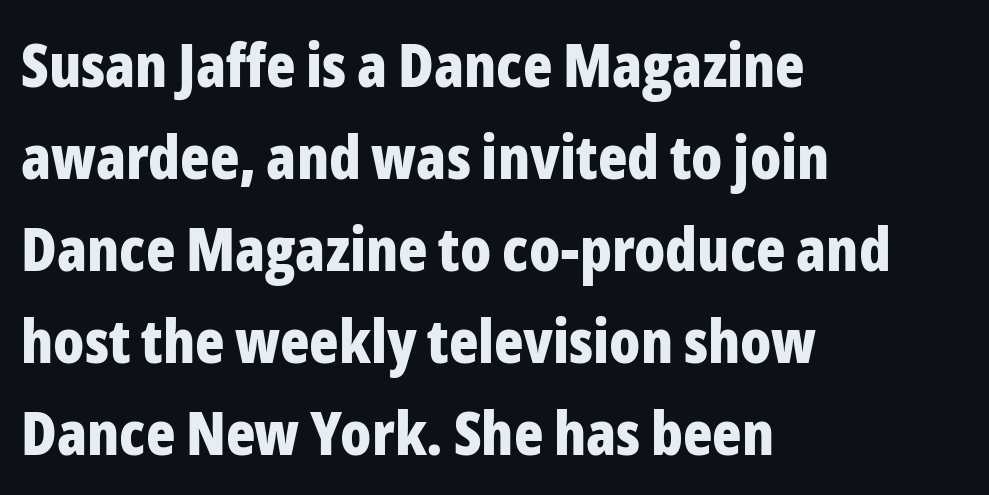
Q: Is the text bold? A: Yes.
Q: Is the text italic (slanted)? A: No, it is upright.
Q: Is the typeface a serif or a sans-serif typeface? A: Sans-serif.
Q: Is the text underlined? A: No.
Q: How is the paragraph aligned? A: Left-aligned.
Q: Is the spacing between letters normal or unusually wide? A: Normal.
Q: Is the spacing between lines tight, normal or loose? A: Normal.
Q: Width (condensed, normal, or wide)? A: Condensed.
Q: Stroke contrast? A: Low.
Q: x-height? A: Medium.
Q: Monospaced? A: No.
